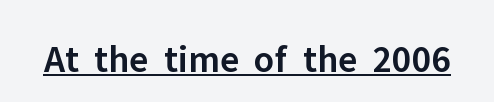
The characters look somewhat weighty, a semibold short of true bold. Note the varied advance widths — an 'i' is clearly narrower than an 'm'. Posture: upright roman. Check the space under the baseline: a stroke is drawn there. Words appear dense and cohesive because spacing is normal. Nope, no serifs anywhere on these letters.
